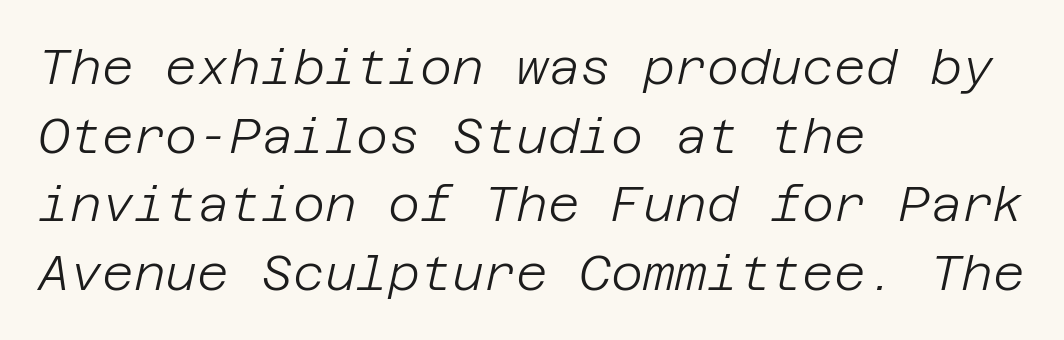
{"italic": "yes", "lean": "right", "slant_degrees": 12, "bold": "no", "weight": "light", "width": "normal", "stroke_contrast": "low", "x_height": "large", "underline": "no", "align": "left", "line_spacing": "normal", "line_spacing_ratio": 1.4, "letter_spacing": "normal", "letter_spacing_em": 0.0, "glyph_px": 49}
